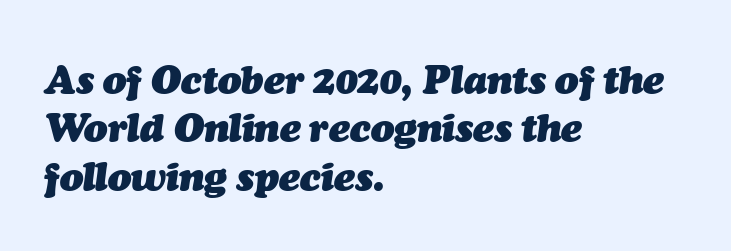
The image shows 39 px heavy type, italic (leaning right); set left-aligned, line spacing 1.24x, normal letter spacing, not underlined; medium stroke contrast and a medium x-height.
